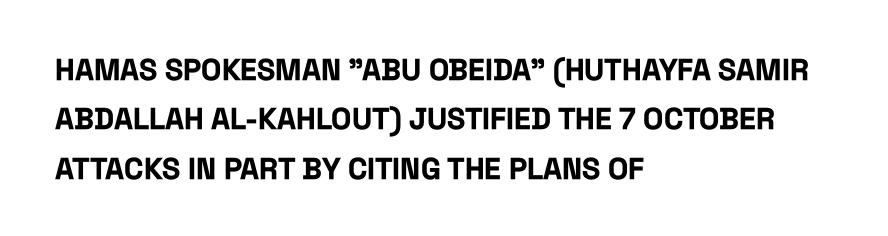
Do the characters align in a grid? No, the font is proportional. A full-strength bold gives these letters their thick strokes. The space between consecutive lines is moderate. The axis of the letterforms is exactly vertical.
